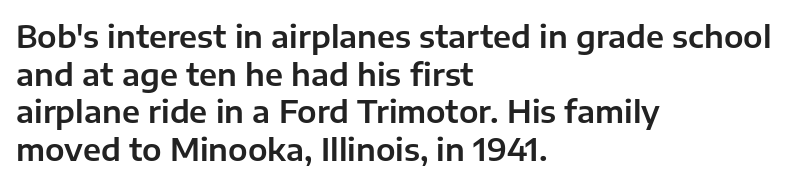
The image shows 31 px sans-serif type, upright; set left-aligned, line spacing 1.21x, normal letter spacing, not underlined; low stroke contrast and a medium x-height.
